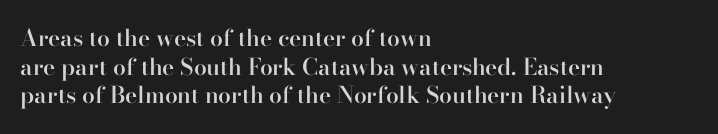
The image shows 23 px text type, upright; set left-aligned, normal line spacing (1.25x), normal letter spacing, not underlined.
